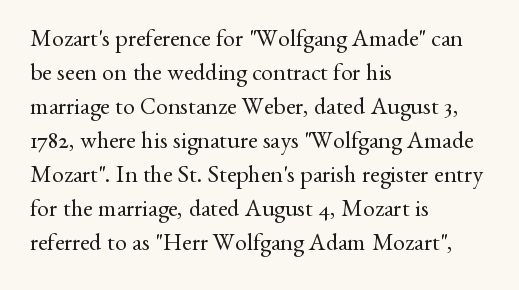
Q: Is the text bold? A: No.
Q: Is the text italic (slanted)? A: No, it is upright.
Q: Is the text underlined? A: No.
Q: How is the paragraph aligned? A: Left-aligned.
Q: Is the spacing between letters normal or unusually wide? A: Normal.
Q: Is the spacing between lines tight, normal or loose? A: Normal.
